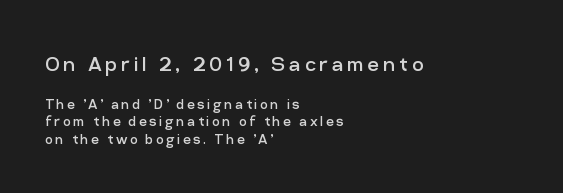
Reading down the block, your eye returns to a fixed left position each line. This rendering features lettering with no underline. Nothing heavy about these letters — not bold at all. Tightly led — the rows are bunched. Character size in the leading block exceeds that of the trailing block.
